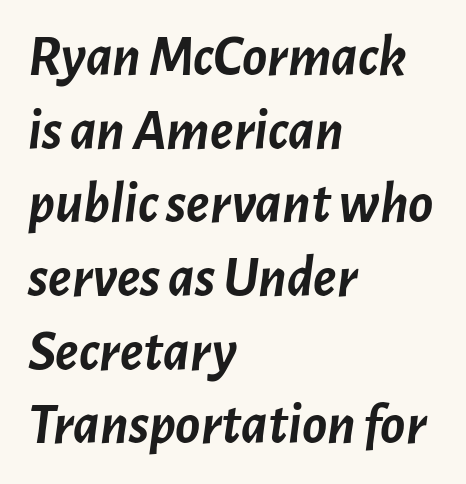
The image shows 58 px semibold type, italic (leaning right); set left-aligned, normal line spacing (1.27x), normal letter spacing, not underlined; low stroke contrast and a medium x-height.
